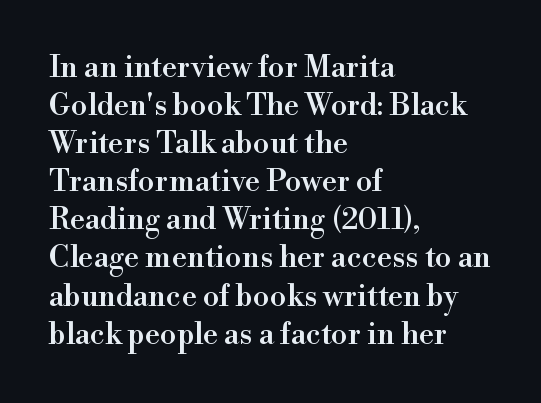
{"serif": "yes", "italic": "no", "width": "normal", "stroke_contrast": "high", "x_height": "small", "monospaced": "no", "underline": "no", "align": "left", "line_spacing": "normal", "line_spacing_ratio": 1.27, "letter_spacing": "normal", "letter_spacing_em": 0.0, "glyph_px": 30}
